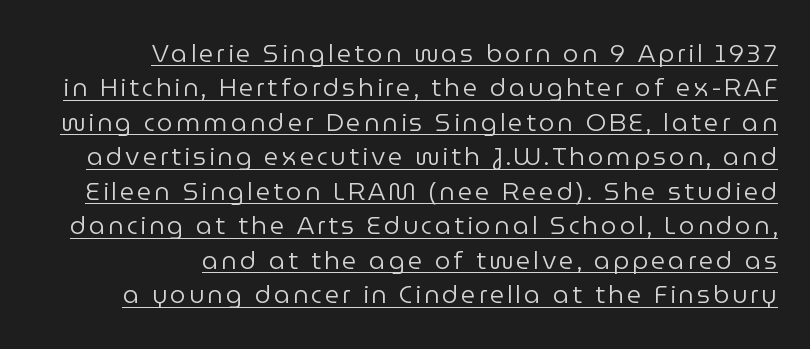
{"italic": "no", "bold": "no", "underline": "yes", "align": "right", "line_spacing": "normal", "line_spacing_ratio": 1.38, "glyph_px": 25}
